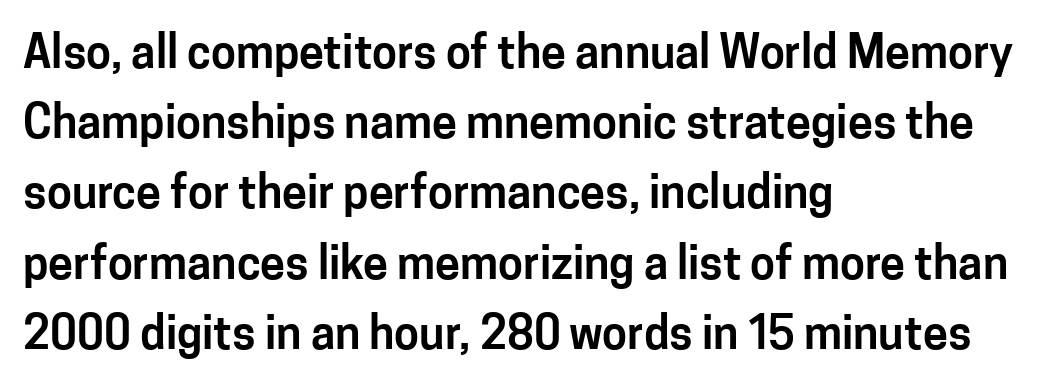
{"serif": "no", "italic": "no", "width": "normal", "stroke_contrast": "low", "x_height": "medium", "monospaced": "no", "underline": "no", "align": "left", "line_spacing": "normal", "line_spacing_ratio": 1.56, "letter_spacing": "normal", "letter_spacing_em": 0.0, "glyph_px": 45}
